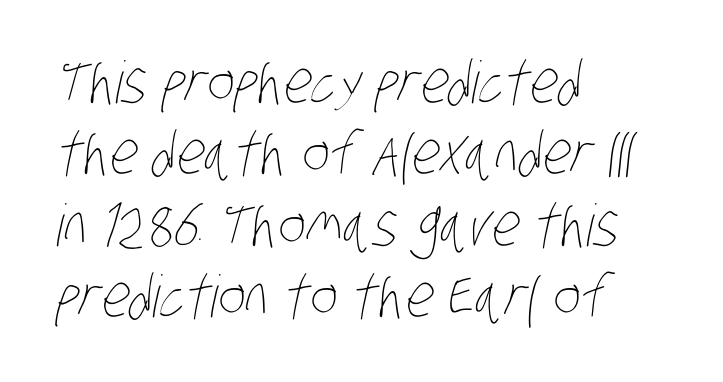
{"bold": "no", "weight": "thin", "width": "condensed", "stroke_contrast": "low", "x_height": "large", "monospaced": "no", "underline": "no", "align": "left", "line_spacing_ratio": 1.23, "letter_spacing": "normal", "letter_spacing_em": 0.0, "glyph_px": 58}
